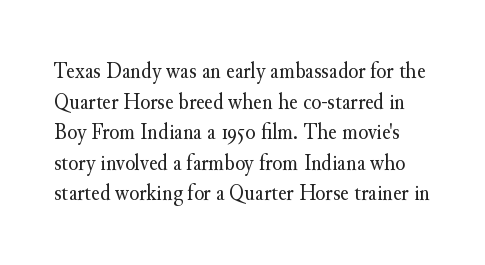
Rule under the text: the space is simply empty. A normal amount of white space separates one row of letters from the next. Stroke thickness stays within the range of a standard reading face or lighter. Characters remain perfectly vertical along every line. Short note: letters normally spaced.
